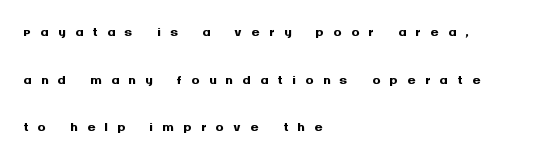
A clean baseline with only descenders dipping below it. This is the regular roman posture of the typeface. These words are printed bold, with thick strokes throughout. Honestly, the rows look like they've been pulled way apart.
